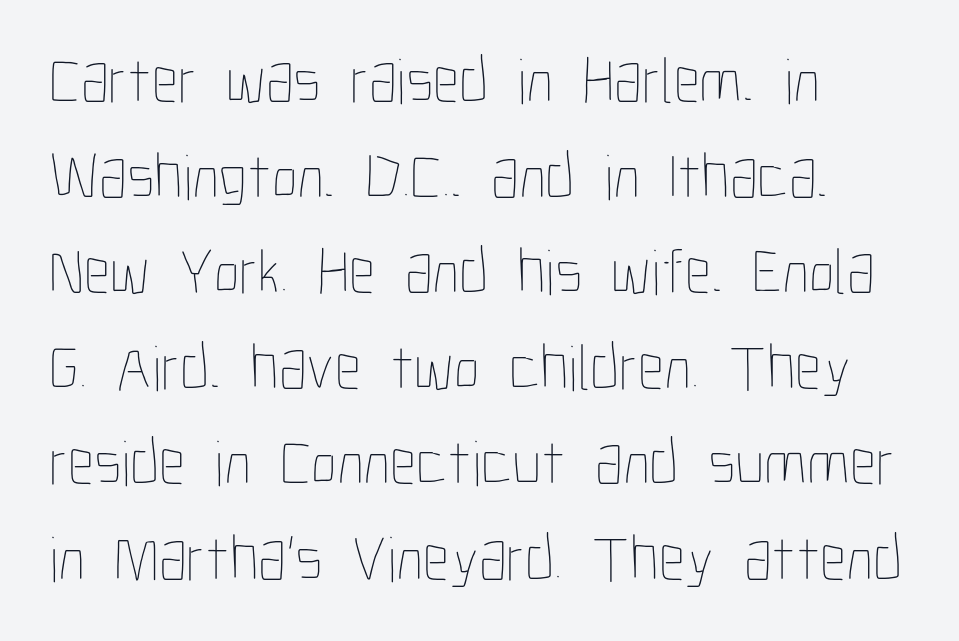
The image shows 65 px thin, condensed type, upright; set left-aligned, normal line spacing (1.47x), normal letter spacing, not underlined; low stroke contrast and a medium x-height.
